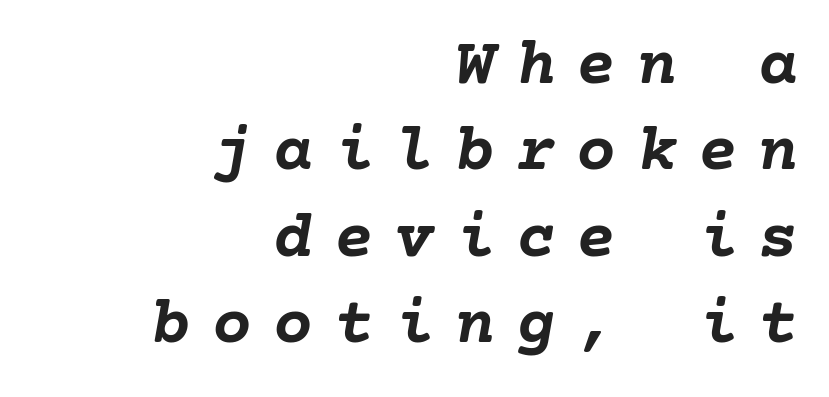
{"italic": "yes", "lean": "right", "slant_degrees": 10, "bold": "yes", "weight": "semibold", "width": "normal", "stroke_contrast": "low", "x_height": "medium", "underline": "no", "align": "right", "line_spacing": "normal", "line_spacing_ratio": 1.31, "letter_spacing": "wide", "letter_spacing_em": 0.32, "glyph_px": 66}
